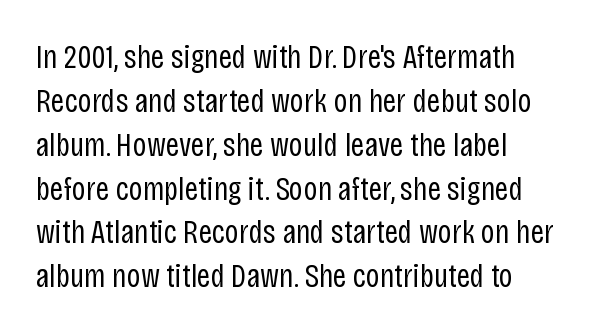
The image shows 34 px regular-weight, condensed sans-serif type, upright; set normal line spacing (1.29x), normal letter spacing, not underlined; low stroke contrast and a large x-height.
